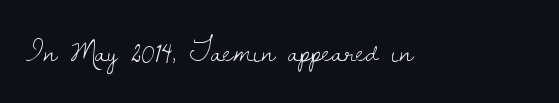
Glyph-to-glyph distance matches everyday printed text. A light-to-regular cut is what we see here. The zone under the glyphs is completely vacant. Each letter keeps its own natural width here, so spacing adapts to shape.
